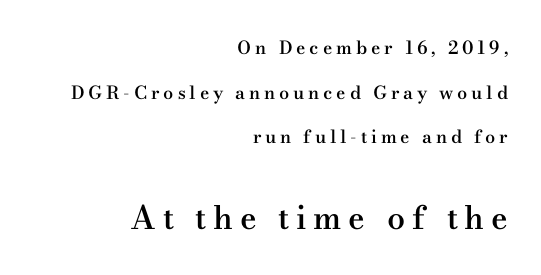
{"serif": "yes", "italic": "no", "bold": "semi", "weight": "semibold", "width": "wide", "stroke_contrast": "medium", "x_height": "small", "monospaced": "no", "underline": "no", "align": "right", "line_spacing": "loose", "line_spacing_ratio": 2.48, "letter_spacing": "wide", "letter_spacing_em": 0.21, "larger_block": "second", "size_ratio": 1.78, "glyph_px": 32}
